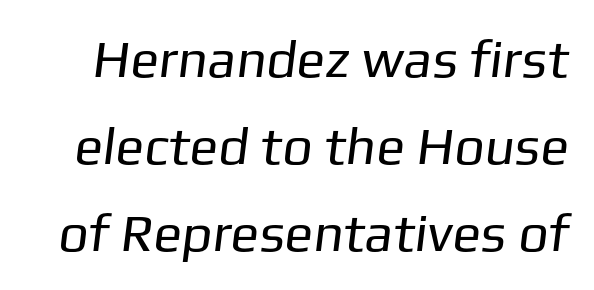
The specimen omits any rule beneath the text block's lines. The passage shown stacks its lines at a standard gap. The gaps between neighbouring characters are ordinary and unremarkable. Letterform terminals end flat and unadorned throughout the passage.
